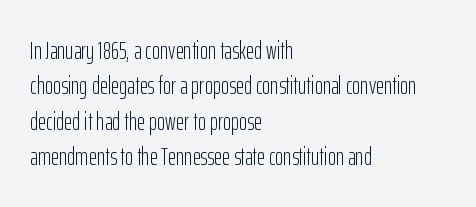
{"italic": "no", "bold": "no", "underline": "no", "align": "left", "line_spacing": "normal", "line_spacing_ratio": 1.42, "letter_spacing": "normal", "letter_spacing_em": 0.0, "glyph_px": 25}
